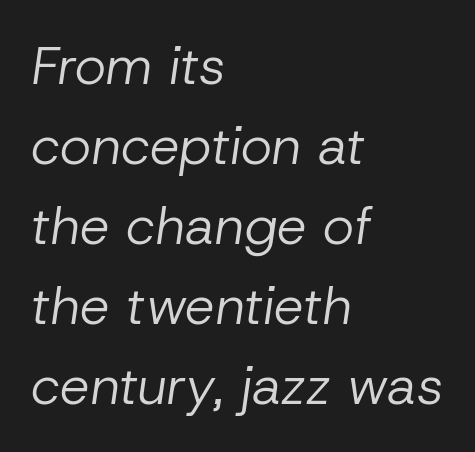
Q: Is the text bold? A: No.
Q: Is the text italic (slanted)? A: Yes, it leans right by about 8 degrees.
Q: Is the text underlined? A: No.
Q: How is the paragraph aligned? A: Left-aligned.
Q: Is the spacing between letters normal or unusually wide? A: Normal.
Q: Is the spacing between lines tight, normal or loose? A: Normal.
Q: Width (condensed, normal, or wide)? A: Normal.
Q: Stroke contrast? A: Low.
Q: x-height? A: Medium.
Q: Monospaced? A: No.
